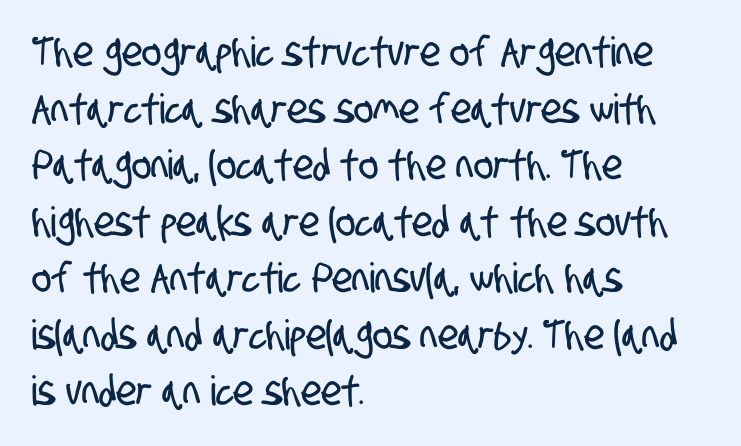
The letters advance in unequal steps, a hallmark of proportional type. The block of text has a typical density, with ordinary space between rows. Observe the ordinary spacing: letters are neighbours, not strangers. Check the space under the baseline: it is left empty.
